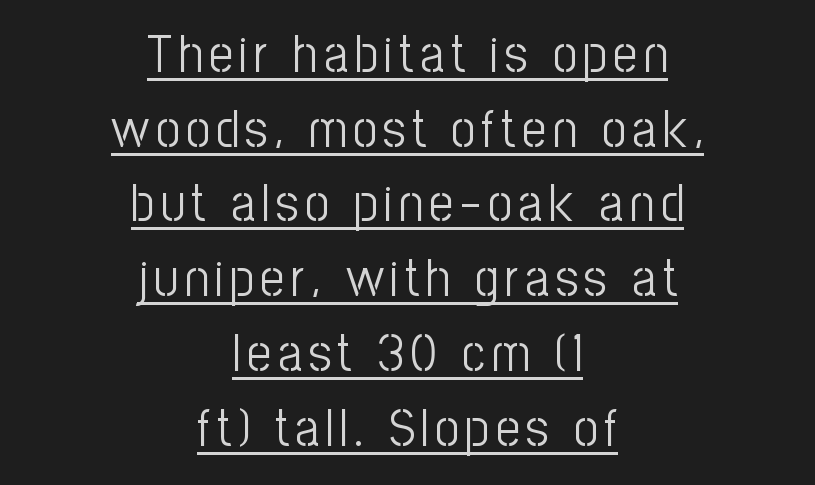
Q: Is the text bold? A: No.
Q: Is the text italic (slanted)? A: No, it is upright.
Q: Is the typeface a serif or a sans-serif typeface? A: Sans-serif.
Q: Is the text underlined? A: Yes.
Q: How is the paragraph aligned? A: Centered.
Q: Is the spacing between lines tight, normal or loose? A: Normal.
Q: Width (condensed, normal, or wide)? A: Condensed.
Q: Stroke contrast? A: Low.
Q: x-height? A: Medium.
Q: Monospaced? A: No.
